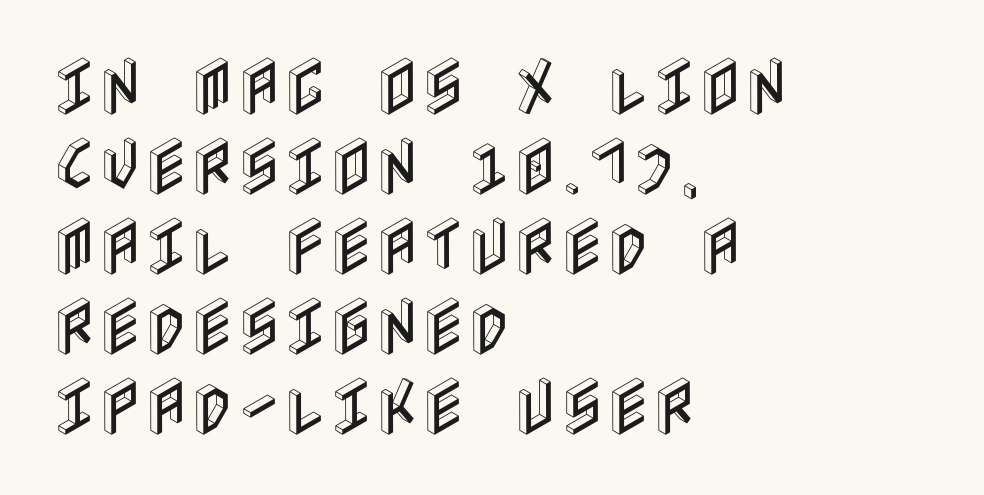
The image shows 63 px condensed type, upright; set left-aligned, normal line spacing (1.27x), normal letter spacing, not underlined; a large x-height.
